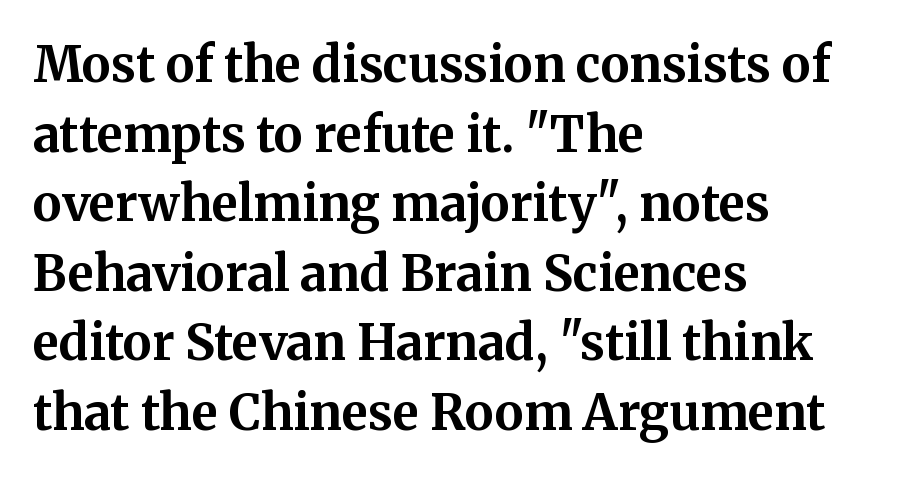
The image shows 49 px bold serif type, upright; set left-aligned, normal line spacing (1.42x), normal letter spacing, not underlined; medium stroke contrast and a medium x-height.
